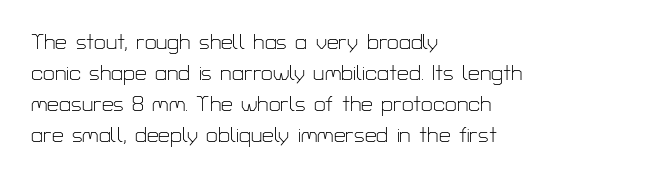
{"italic": "no", "bold": "no", "underline": "no", "align": "left", "line_spacing": "normal", "line_spacing_ratio": 1.47, "letter_spacing": "normal", "letter_spacing_em": 0.0, "glyph_px": 21}
